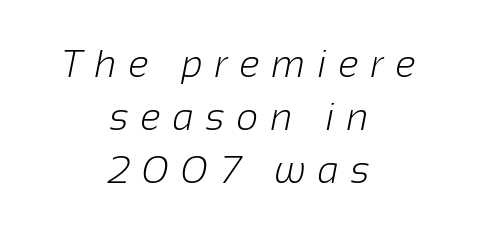
Loose tracking; the words dissolve into strings of separated letters. The typesetter chose a symmetrical, centered arrangement here. Weight class: somewhere from thin through regular. Any mark beneath the type? The region is blank. In terms of leading, this rendering sits right in the middle.
